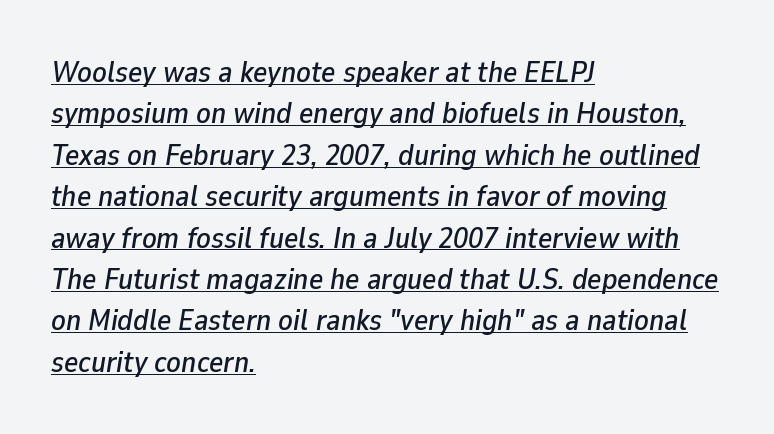
If you measured baseline to baseline, you'd find a middling distance. Varying glyph widths throughout — classic text-font behaviour. The words here are underlined. Slant detected: the letters are inclined.
